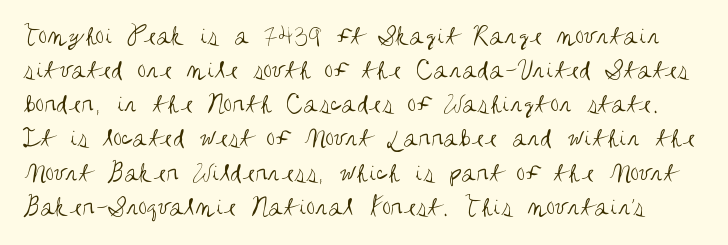
The letters advance in unequal steps, a hallmark of proportional type. The passage shown is not underscored anywhere. A typesetter would call this zero additional tracking. To sum up the face: it is a sans, with no serifs.
